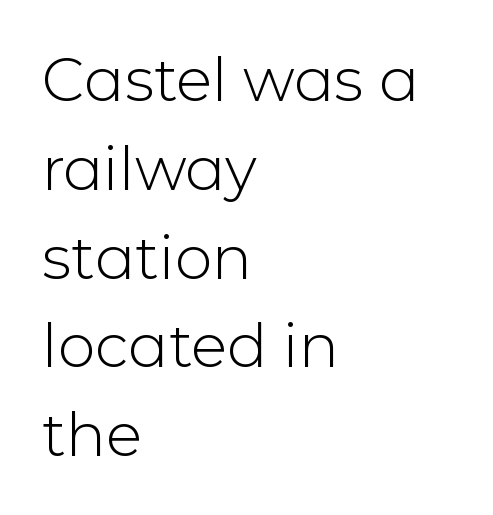
{"serif": "no", "italic": "no", "bold": "no", "weight": "light", "width": "normal", "stroke_contrast": "low", "x_height": "medium", "monospaced": "no", "underline": "no", "align": "left", "line_spacing": "normal", "line_spacing_ratio": 1.48, "letter_spacing": "normal", "letter_spacing_em": 0.0, "glyph_px": 60}
